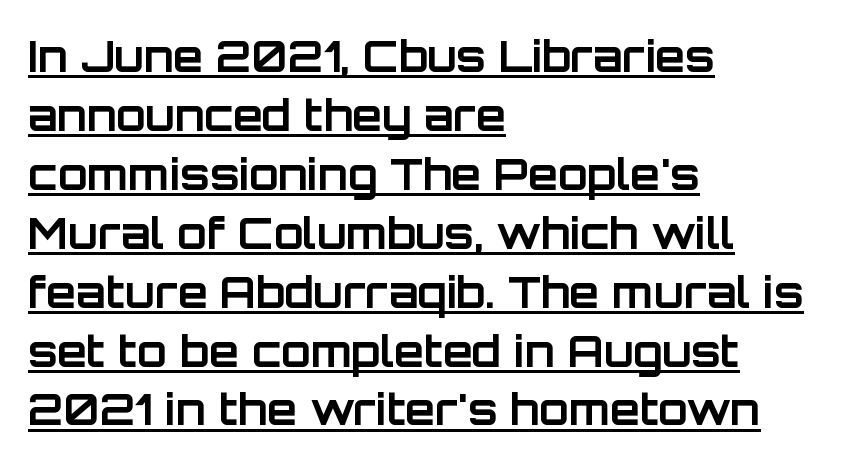
Baseline-to-baseline distance is the conventional proportion of letter height. Nope, no serifs anywhere on these letters. The letters sit at their default tracking, neither squeezed nor spread. Looks like someone drew a line under every word here.
